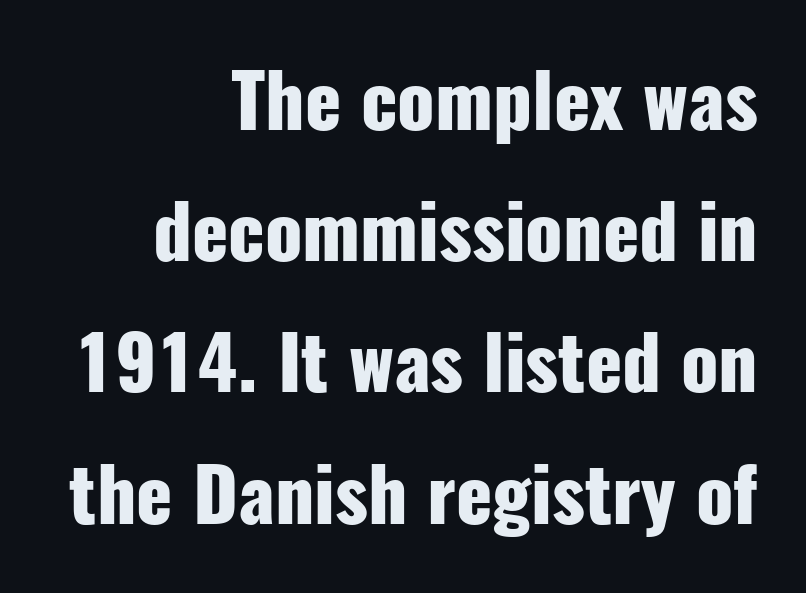
Each letter keeps its own natural width here, so spacing adapts to shape. The text block is weighted toward the right margin, trailing off unevenly leftward. Strokes here are thick enough to call this a true bold. The typography opts for an upright posture over an oblique one.
